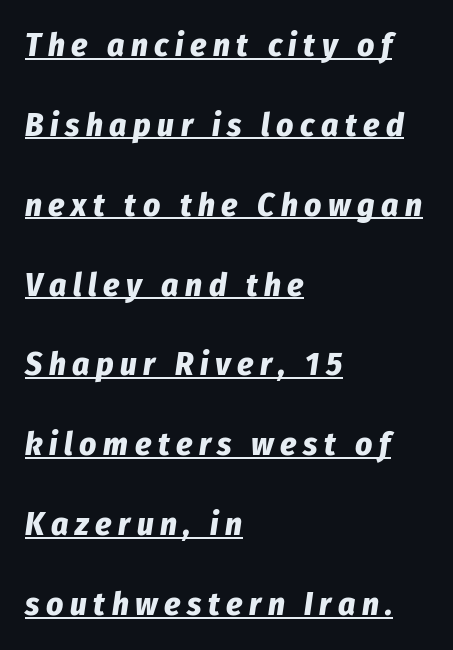
The type is letterspaced generously, with wide tracking. Caption: lettering with a line underneath. Style check: oblique. Is there much room between lines? Yes — plenty of vertical air separates them. The passage shown is typed in a proportional face where columns would drift.
